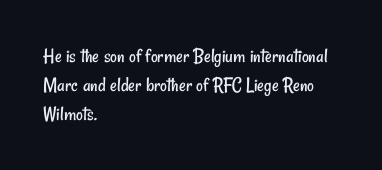
The image shows 21 px text type; set left-aligned, normal line spacing (1.38x), normal letter spacing, not underlined.
